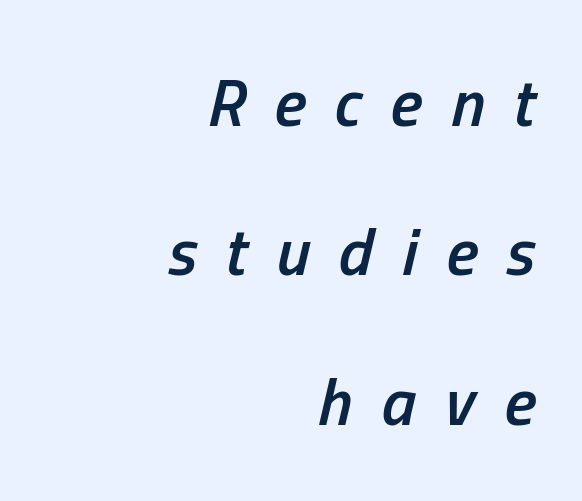
Q: Is the text bold? A: Semi-bold.
Q: Is the text italic (slanted)? A: Yes, it leans right by about 13 degrees.
Q: Is the text underlined? A: No.
Q: How is the paragraph aligned? A: Right-aligned.
Q: Is the spacing between letters normal or unusually wide? A: Unusually wide.
Q: Is the spacing between lines tight, normal or loose? A: Loose.
Q: Width (condensed, normal, or wide)? A: Condensed.
Q: Stroke contrast? A: Low.
Q: x-height? A: Medium.
Q: Monospaced? A: No.
